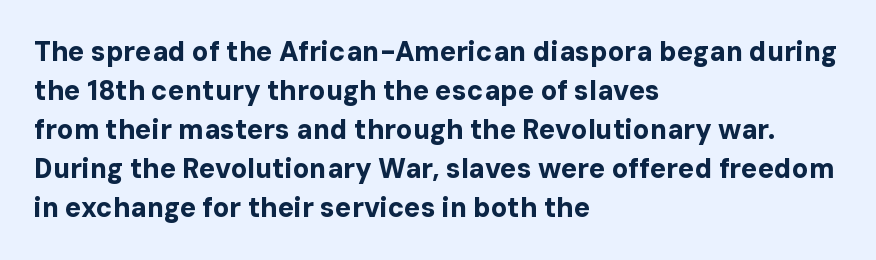
Line starts are locked; line ends wander. On the weight axis this lands at bold, roughly 700. Italic: no, the glyphs are upright roman. Glance below the letters and you will spot only blank space.
